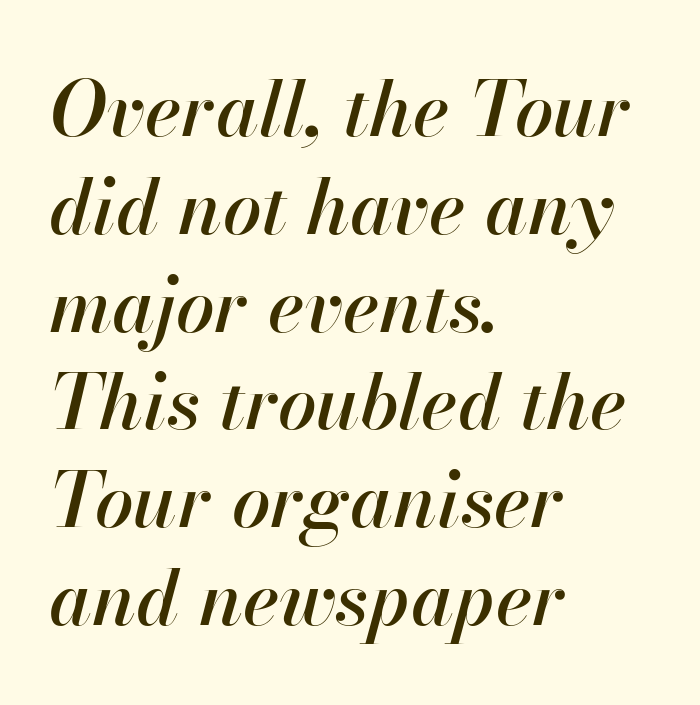
Q: Is the text italic (slanted)? A: Yes, it leans right by about 13 degrees.
Q: Is the text underlined? A: No.
Q: How is the paragraph aligned? A: Left-aligned.
Q: Is the spacing between letters normal or unusually wide? A: Normal.
Q: Is the spacing between lines tight, normal or loose? A: Normal.
Q: Width (condensed, normal, or wide)? A: Normal.
Q: Stroke contrast? A: High.
Q: x-height? A: Small.
Q: Monospaced? A: No.
